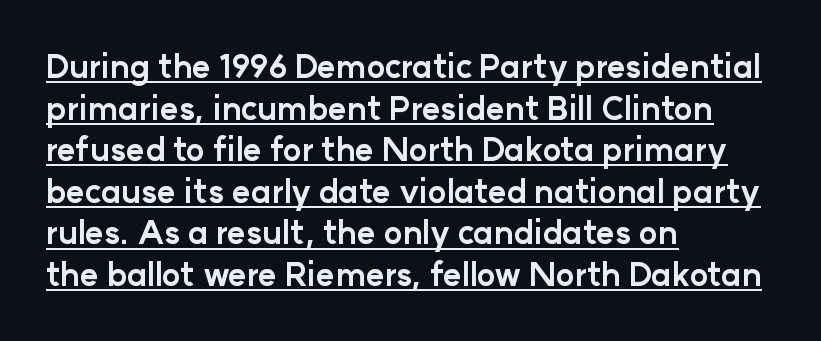
{"serif": "no", "italic": "no", "bold": "yes", "weight": "bold", "width": "normal", "stroke_contrast": "low", "x_height": "medium", "monospaced": "no", "underline": "yes", "align": "left", "line_spacing": "normal", "line_spacing_ratio": 1.3, "letter_spacing": "normal", "letter_spacing_em": 0.0, "glyph_px": 32}
